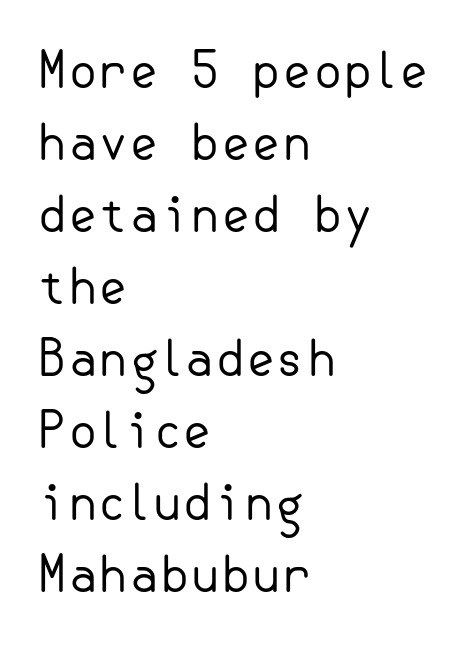
Posture: straight, roman, zero tilt. Horizontal bands of white between lines are of average thickness. Weight: regular or lighter. What kind of face is this? One without serifs — a sans. The rendering keeps characters at their native spacing.
